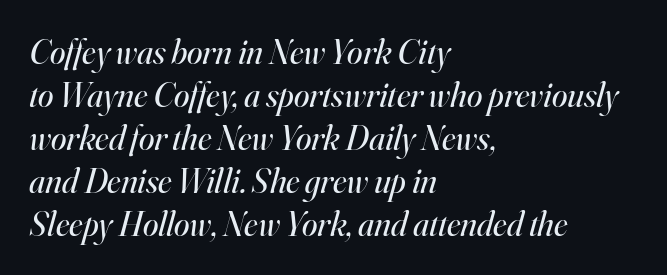
The image shows 35 px regular-weight serif type, italic (leaning right); set left-aligned, line spacing 1.23x, normal letter spacing, not underlined; high stroke contrast and a small x-height.
